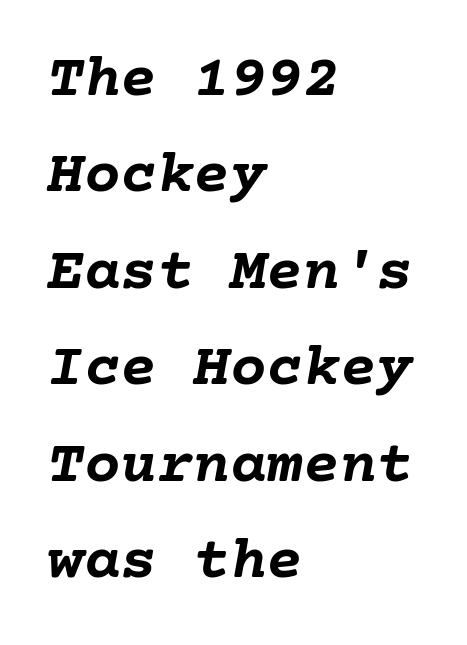
{"italic": "yes", "lean": "right", "slant_degrees": 10, "bold": "yes", "weight": "semibold", "width": "normal", "stroke_contrast": "low", "x_height": "medium", "underline": "no", "align": "left", "line_spacing": "normal", "line_spacing_ratio": 1.58, "letter_spacing": "normal", "letter_spacing_em": 0.0, "glyph_px": 61}
